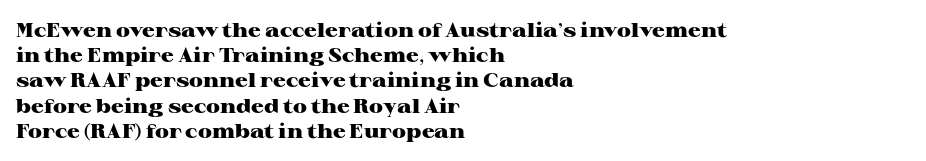
The space directly below the letters is spotless. This rendering uses left alignment, leaving the right contour irregular. The typography opts for an upright posture over an oblique one. Each word holds together tightly as a unit, with standard inter-letter gaps. Pretty heavy lettering here — definitely bold.
